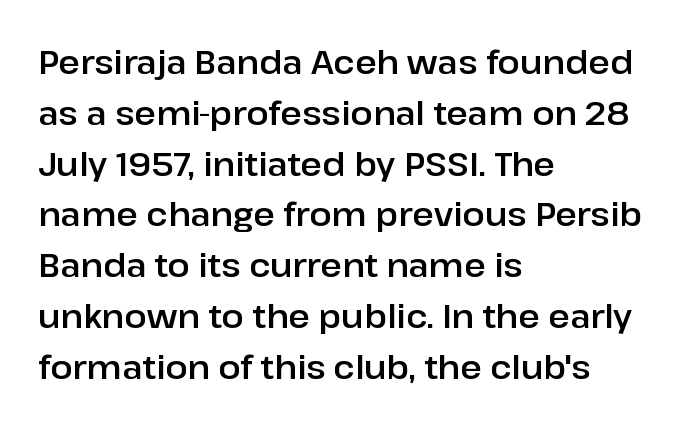
{"serif": "no", "italic": "no", "width": "normal", "stroke_contrast": "low", "x_height": "medium", "monospaced": "no", "underline": "no", "align": "left", "line_spacing": "normal", "line_spacing_ratio": 1.54, "letter_spacing": "normal", "letter_spacing_em": 0.0, "glyph_px": 33}
